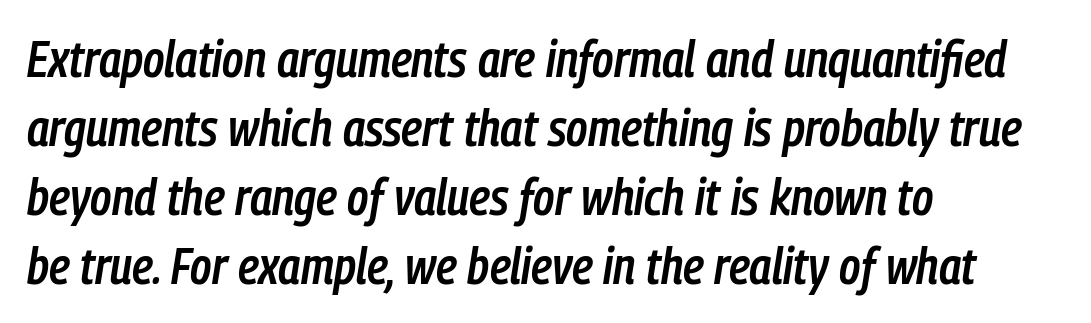
{"italic": "yes", "lean": "right", "slant_degrees": 9, "bold": "semi", "weight": "semibold", "width": "condensed", "stroke_contrast": "low", "x_height": "medium", "monospaced": "no", "underline": "no", "align": "left", "line_spacing": "normal", "line_spacing_ratio": 1.35, "letter_spacing": "normal", "letter_spacing_em": 0.0, "glyph_px": 51}
